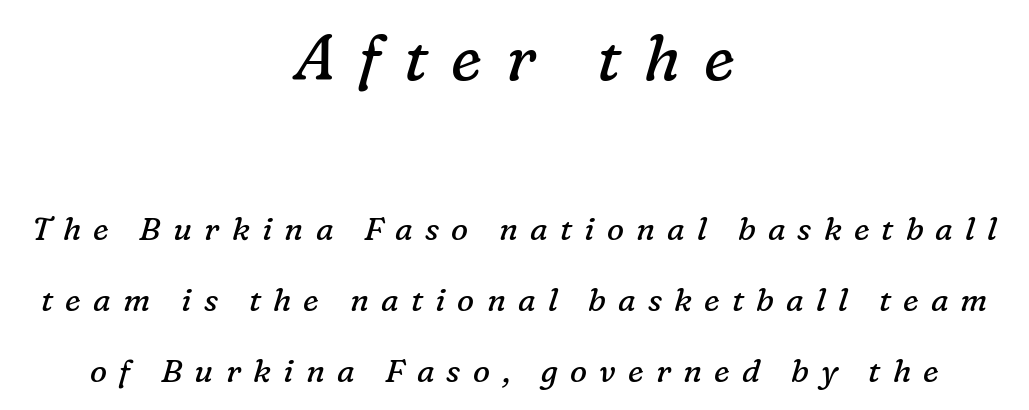
To sum up the face: it has serifs. One glance says open: line gaps are wider than usual. The tracking reads as deliberately expanded to a designer's eye. The zone under the glyphs is completely vacant. Layout note: lines centered. The face used here is proportionally spaced, like ordinary book or web type.
